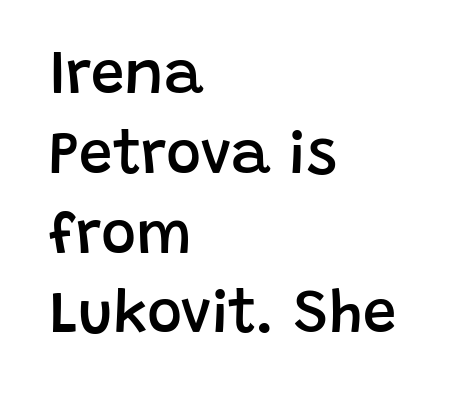
Q: Is the text bold? A: Semi-bold.
Q: Is the text italic (slanted)? A: No, it is upright.
Q: Is the typeface a serif or a sans-serif typeface? A: Sans-serif.
Q: Is the text underlined? A: No.
Q: How is the paragraph aligned? A: Left-aligned.
Q: Is the spacing between letters normal or unusually wide? A: Normal.
Q: Is the spacing between lines tight, normal or loose? A: Normal.
Q: Width (condensed, normal, or wide)? A: Normal.
Q: Stroke contrast? A: Low.
Q: x-height? A: Large.
Q: Monospaced? A: No.
